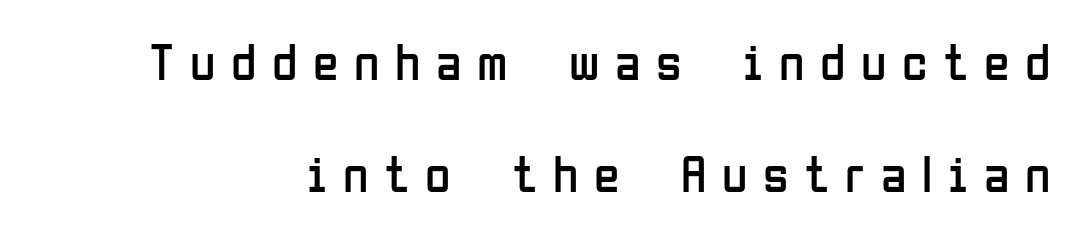
{"serif": "no", "italic": "no", "bold": "no", "weight": "regular", "width": "condensed", "stroke_contrast": "low", "x_height": "medium", "monospaced": "no", "underline": "no", "line_spacing": "loose", "line_spacing_ratio": 2.16, "letter_spacing": "wide", "letter_spacing_em": 0.3, "glyph_px": 52}
